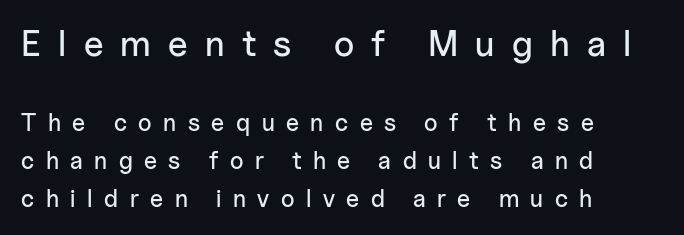
Q: Is the text italic (slanted)? A: No, it is upright.
Q: Is the typeface a serif or a sans-serif typeface? A: Sans-serif.
Q: Is the text underlined? A: No.
Q: How is the paragraph aligned? A: Left-aligned.
Q: Is the spacing between letters normal or unusually wide? A: Unusually wide.
Q: Is the spacing between lines tight, normal or loose? A: Normal.
Q: Which block of text is set in a larger size, the first (top) or the second (bottom)? A: The first (top) one.
Q: Width (condensed, normal, or wide)? A: Normal.
Q: Stroke contrast? A: Low.
Q: x-height? A: Medium.
Q: Monospaced? A: No.
